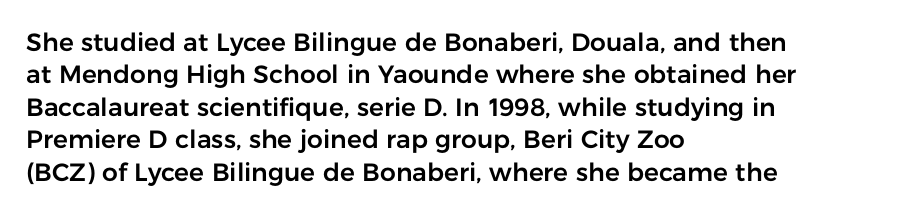
Is there much room between lines? A standard amount, neither cramped nor airy. The passage shown is not underscored anywhere. Visually the block forms a straight wall on the left and a jagged coastline on the right. The lettering holds an erect, upright posture throughout. This rendering leaves character spacing at its baseline value.
